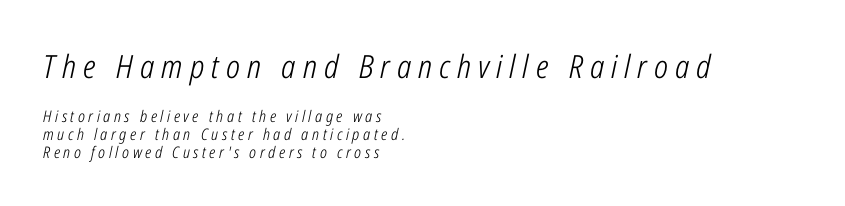
{"italic": "yes", "lean": "right", "slant_degrees": 12, "bold": "no", "weight": "light", "width": "condensed", "stroke_contrast": "low", "x_height": "medium", "monospaced": "no", "underline": "no", "align": "left", "line_spacing": "tight", "line_spacing_ratio": 1.11, "letter_spacing": "wide", "letter_spacing_em": 0.22, "larger_block": "first", "size_ratio": 2.0, "glyph_px": 32}
